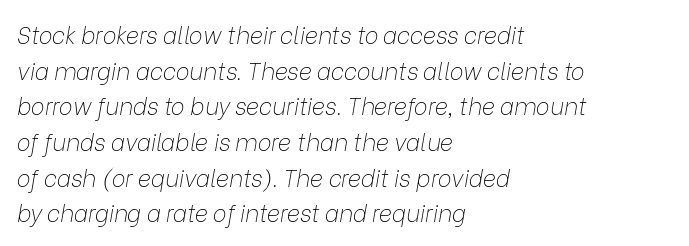
The image shows 23 px text type, italic (leaning right); set left-aligned, normal line spacing (1.55x), normal letter spacing, not underlined.
